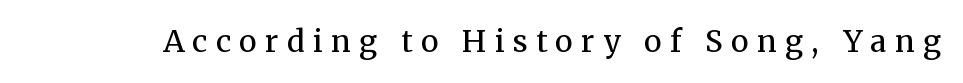
It's the straight-up-and-down kind of type. Regarding serifs, this sample has them. The face used here is rendered with a markedly widened letterfit. These lines are rendered in a variable-pitch font.
